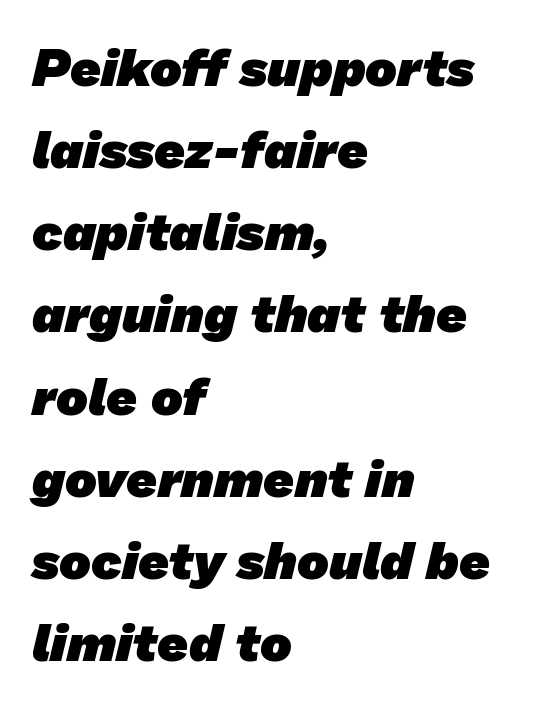
Q: Is the text bold? A: Yes.
Q: Is the typeface a serif or a sans-serif typeface? A: Sans-serif.
Q: Is the text underlined? A: No.
Q: How is the paragraph aligned? A: Left-aligned.
Q: Is the spacing between letters normal or unusually wide? A: Normal.
Q: Is the spacing between lines tight, normal or loose? A: Normal.
Q: Width (condensed, normal, or wide)? A: Normal.
Q: Stroke contrast? A: Low.
Q: x-height? A: Medium.
Q: Monospaced? A: No.
